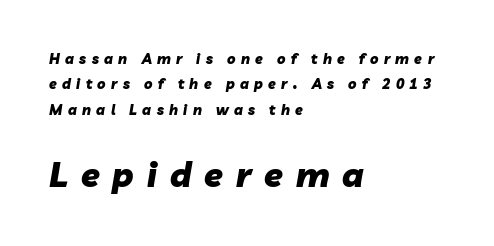
Do the characters align in a grid? No, the font is proportional. In terms of letterspacing, this is a distinctly airy, spread setting. Unmarked baselines from the first word to the last. Every row of glyphs begins at an identical x-position on the left. Typesetter's note — lower block bumped up in size, upper block left smaller.
